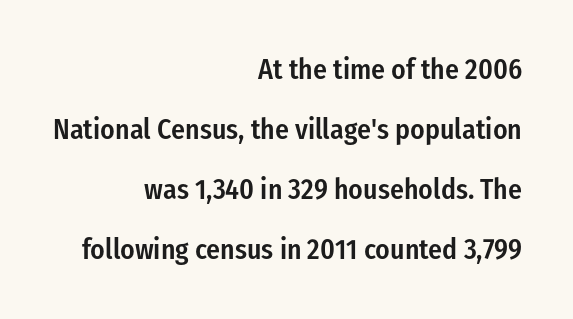
Q: Is the text bold? A: Semi-bold.
Q: Is the text italic (slanted)? A: No, it is upright.
Q: Is the typeface a serif or a sans-serif typeface? A: Sans-serif.
Q: Is the text underlined? A: No.
Q: How is the paragraph aligned? A: Right-aligned.
Q: Is the spacing between letters normal or unusually wide? A: Normal.
Q: Is the spacing between lines tight, normal or loose? A: Loose.
Q: Width (condensed, normal, or wide)? A: Condensed.
Q: Stroke contrast? A: Low.
Q: x-height? A: Medium.
Q: Monospaced? A: No.
